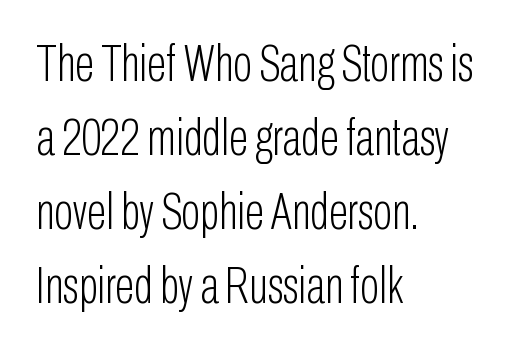
The image shows 51 px light, condensed sans-serif type, upright; set left-aligned, normal line spacing (1.45x), normal letter spacing, not underlined; low stroke contrast and a medium x-height.
